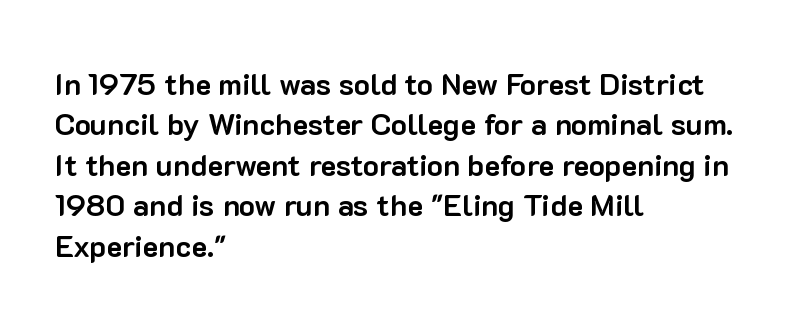
{"serif": "no", "italic": "no", "bold": "yes", "weight": "bold", "width": "normal", "stroke_contrast": "low", "x_height": "medium", "monospaced": "no", "underline": "no", "align": "left", "line_spacing": "normal", "line_spacing_ratio": 1.35, "letter_spacing": "normal", "letter_spacing_em": 0.0, "glyph_px": 30}
